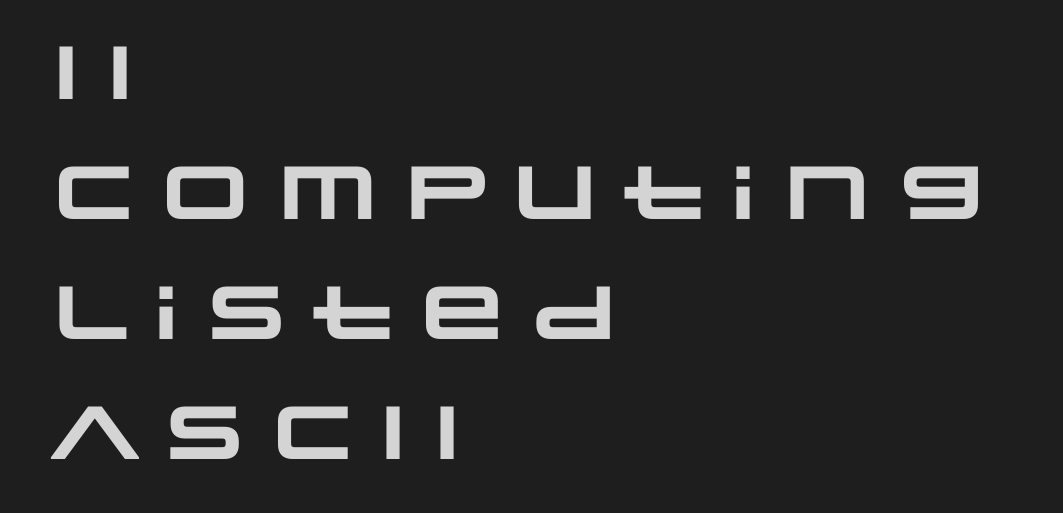
The image shows 75 px heavy, wide sans-serif type; set left-aligned, normal line spacing (1.6x), normal letter spacing, not underlined; low stroke contrast and a large x-height.
